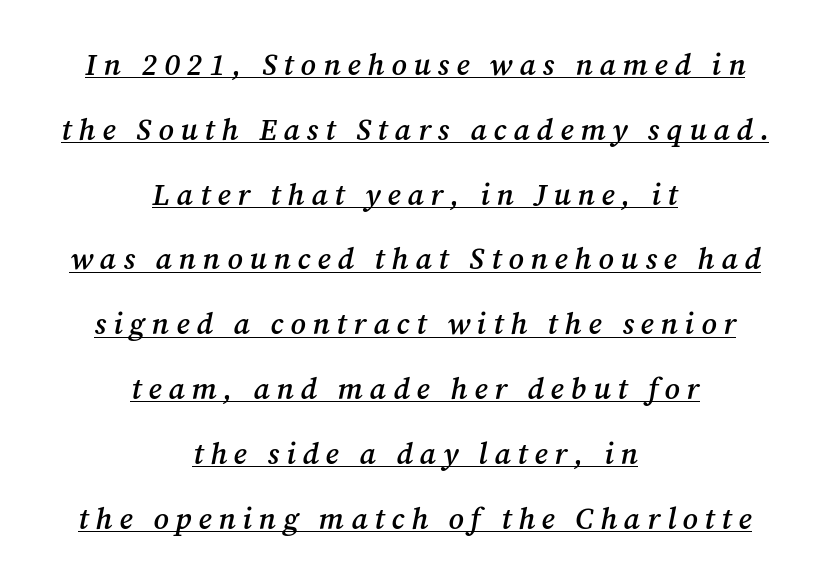
The image shows 30 px semibold serif type, italic (leaning right); set centered, loose line spacing (2.16x), unusually wide letter spacing (+0.23 em), underlined; medium stroke contrast and a medium x-height.
